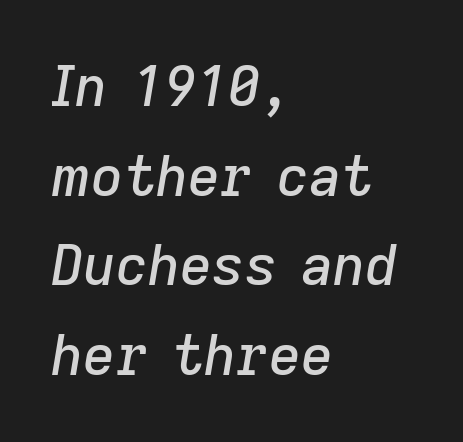
Proportional: the letters do not fall into vertical columns. Observe the lean: these are italic letterforms. Words float on clear page, feet unadorned. Interline gaps are of average width in this sample. Nothing unusual about the tracking: characters are spaced as the font intends. Does the copy run flush right? No — it runs flush left.
